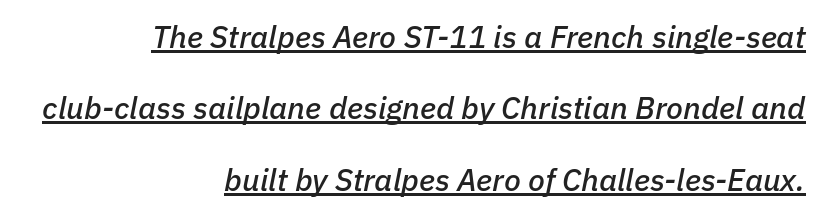
Slant detected: the letters are inclined. Varying glyph widths throughout — classic text-font behaviour. Beneath each row of characters lies a ruled line. You could call the tracking neutral — neither tight nor loose. Compared with a flush-left layout, this one pins lines to the opposite, right side.
